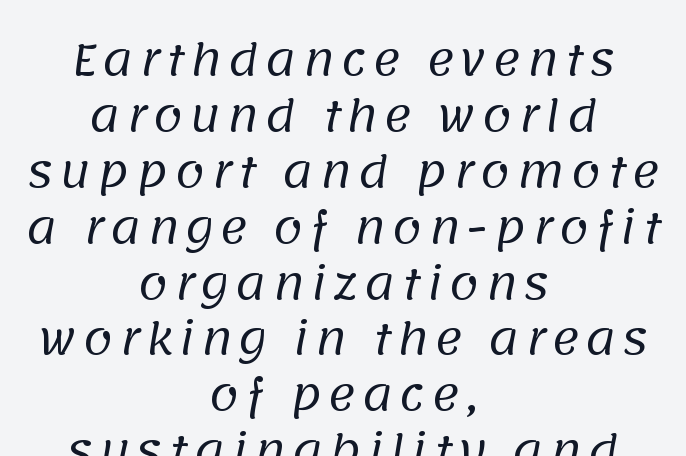
A quiet, ordinary-to-light weight characterises the typeface. Varying glyph widths throughout — classic text-font behaviour. How would I describe the line gaps? Plain and ordinary. No feet cap the strokes, marking this as sans-serif type. Check the space under the baseline: it is left empty. These lines stack symmetrically, like a column narrowing and widening about its center.
